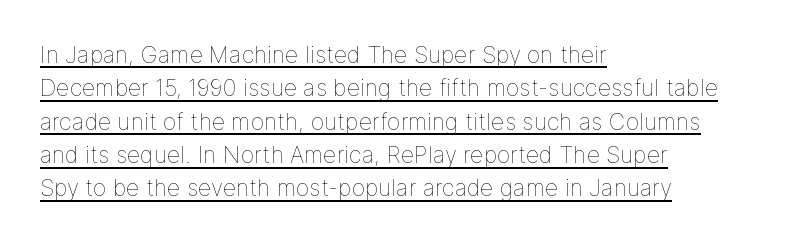
The vertical gap from one line to the next is medium. The characters are drawn with everyday or finer stroke widths. The specimen includes a rule beneath the text block's lines. The gaps between neighbouring characters are ordinary and unremarkable. These lines stack with their left ends in a neat column. This is roman type, the default non-slanted kind.
